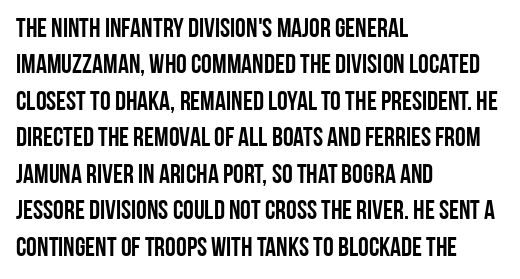
{"italic": "no", "underline": "no", "align": "left", "line_spacing": "normal", "line_spacing_ratio": 1.35, "letter_spacing": "normal", "letter_spacing_em": 0.0, "glyph_px": 27}
